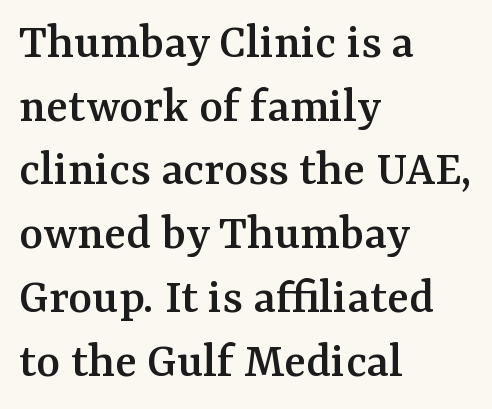
The letters sit at their default tracking, neither squeezed nor spread. Nope, not italic — everything's standing straight. One glance says typical: line gaps are just what's usual. The text block is weighted toward the left margin, trailing off unevenly rightward.
